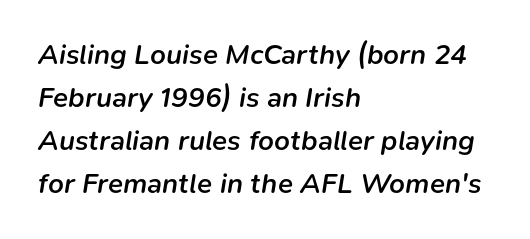
What weight is shown? A semibold, between regular and bold. Does extra space separate the letters? No, they use regular spacing. Short and long lines alike share a common starting point at left. Designer's note — italics engaged.
